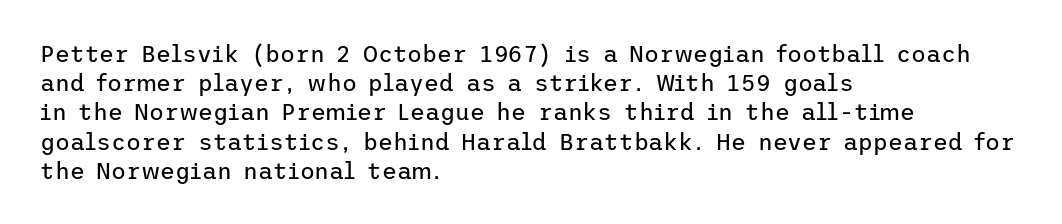
Nothing unusual about the tracking: characters are spaced as the font intends. Caption: multi-line text, flush left, ragged right. How would I describe the line gaps? Plain and ordinary. Unbolded letterforms with no extra heft.
